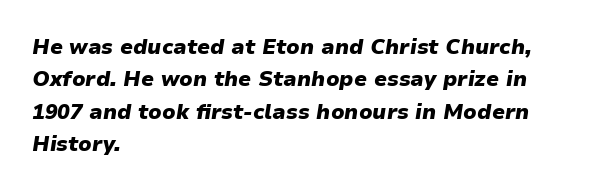
Students, this is bold: see how much ink each stroke carries. Is the letter spacing exaggerated? No — it looks like the ordinary default. Horizontal alignment here is leftward, the default for most running prose. The face used here has a pronounced slope to its letters. Honestly, there is no underline to notice here at all. Rows of type keep a routine distance in the vertical direction.
